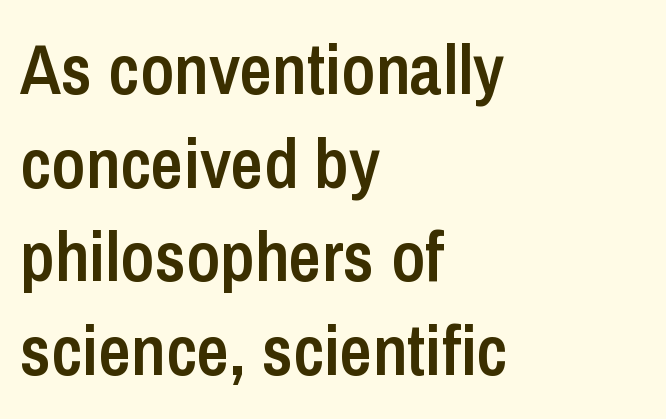
The font is running at a semibold setting, under full bold. These lines are composed in type without serifs. Compared with a centered layout, this one pins lines to the left instead. These lines are rendered in a variable-pitch font. Does the leading feel generous? No, just average.
